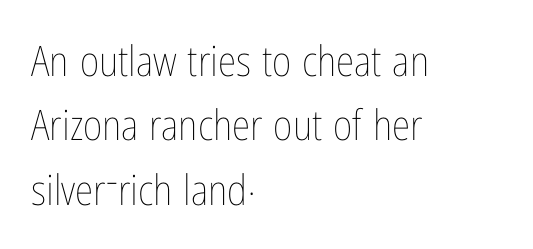
Q: Is the text bold? A: No.
Q: Is the text italic (slanted)? A: No, it is upright.
Q: Is the text underlined? A: No.
Q: How is the paragraph aligned? A: Left-aligned.
Q: Is the spacing between letters normal or unusually wide? A: Normal.
Q: Is the spacing between lines tight, normal or loose? A: Normal.
Q: Width (condensed, normal, or wide)? A: Condensed.
Q: Stroke contrast? A: Low.
Q: x-height? A: Medium.
Q: Monospaced? A: No.
